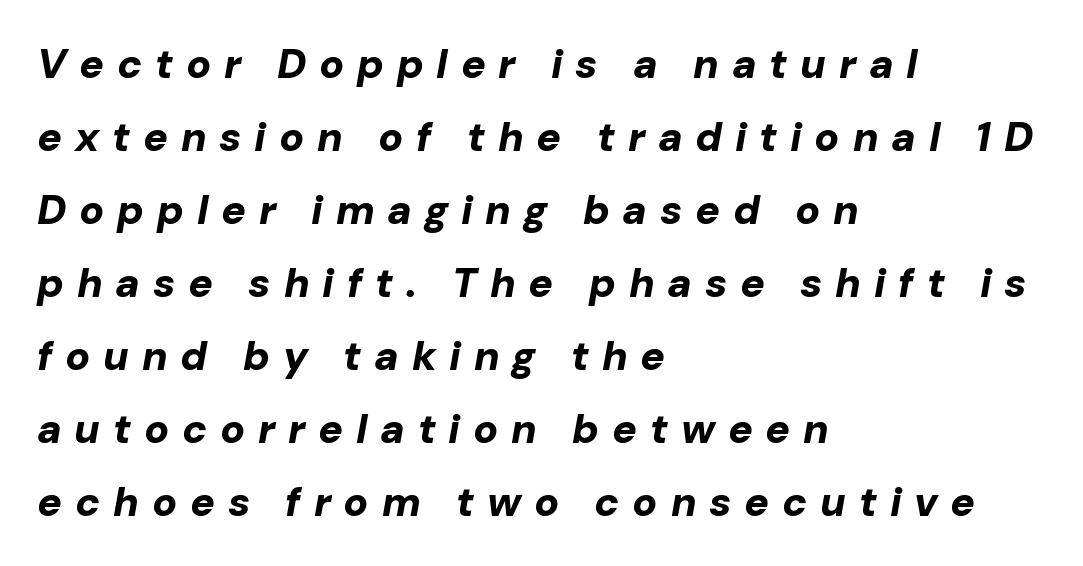
Q: Is the text bold? A: Yes.
Q: Is the text italic (slanted)? A: Yes, it leans right by about 10 degrees.
Q: Is the text underlined? A: No.
Q: How is the paragraph aligned? A: Left-aligned.
Q: Is the spacing between letters normal or unusually wide? A: Unusually wide.
Q: Width (condensed, normal, or wide)? A: Normal.
Q: Stroke contrast? A: Low.
Q: x-height? A: Medium.
Q: Monospaced? A: No.
